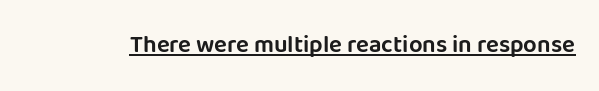
{"italic": "no", "underline": "yes", "letter_spacing": "normal", "letter_spacing_em": 0.0, "glyph_px": 24}
